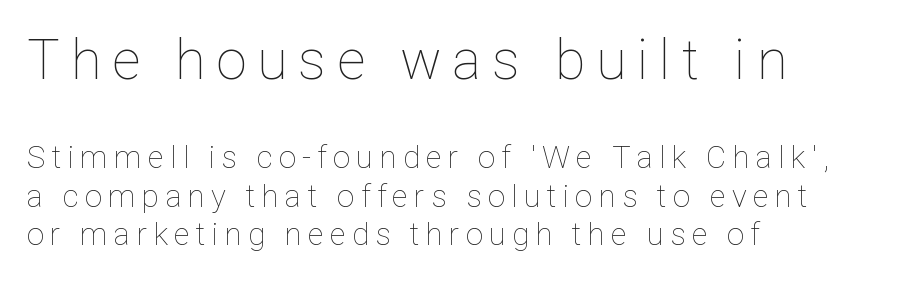
Look at the glyph heights: the upper group is clearly the bigger setting. Horizontally, the lines are justified to the leading edge only. Varying glyph widths throughout — classic text-font behaviour. The gaps between neighbouring characters are conspicuously large. Descender tails drop into unmarked territory. Vertical stems look standard width or narrower in stroke.
